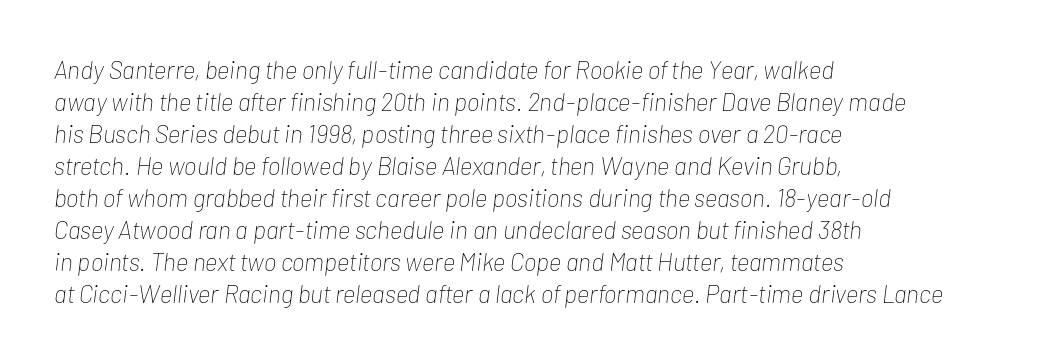
The image shows 25 px text type, italic (leaning right); set left-aligned, normal line spacing (1.28x), normal letter spacing, not underlined.
